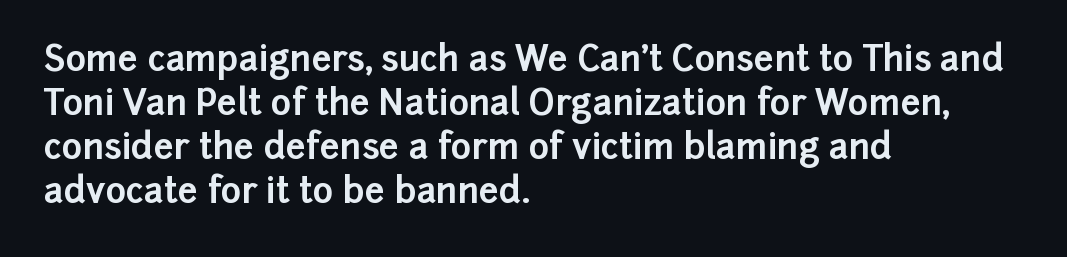
The image shows 35 px bold sans-serif type, upright; set left-aligned, normal line spacing (1.26x), normal letter spacing, not underlined; low stroke contrast and a medium x-height.
